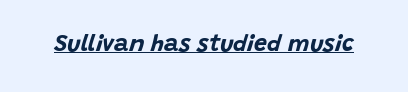
The image shows 23 px bold type, italic (leaning right); set normal letter spacing, underlined.
